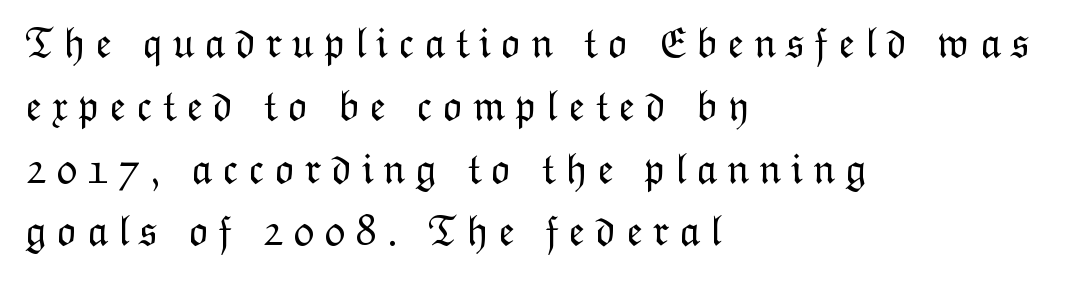
The foot of each line stays bare and open. The letters advance in unequal steps, a hallmark of proportional type. The lines are quadded left. The typesetting does not lean heavy: it is not bold. Letter spacing: wide. Every stem runs plumb, perpendicular to the baseline.
